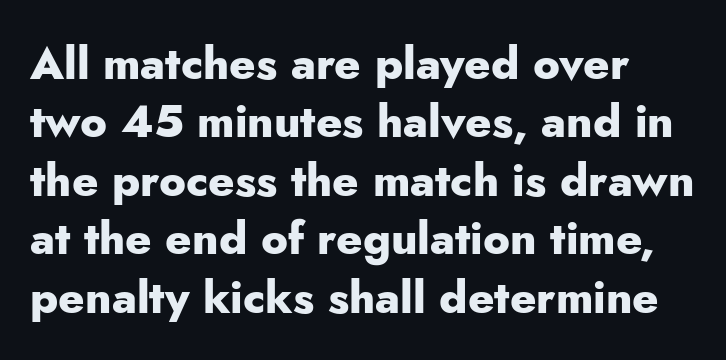
The image shows 45 px heavy sans-serif type, upright; set normal line spacing (1.3x), normal letter spacing, not underlined; low stroke contrast and a small x-height.
